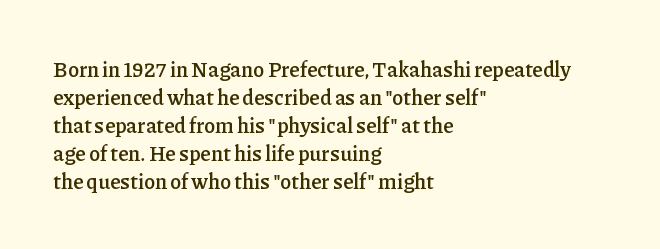
The image shows 21 px text type, upright; set left-aligned, normal line spacing (1.33x), normal letter spacing, not underlined.
